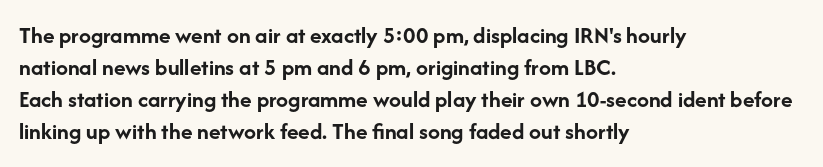
The image shows 24 px bold type, upright; set left-aligned, normal line spacing (1.34x), normal letter spacing, not underlined.
